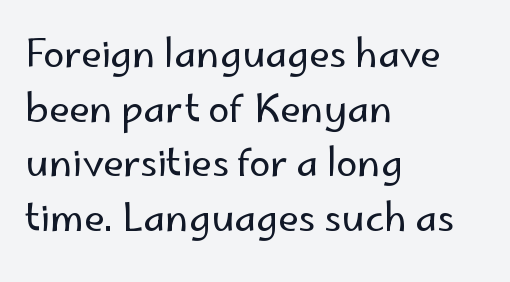
{"serif": "no", "italic": "no", "bold": "no", "weight": "regular", "width": "normal", "stroke_contrast": "low", "x_height": "small", "monospaced": "no", "underline": "no", "align": "left", "line_spacing": "normal", "line_spacing_ratio": 1.44, "letter_spacing": "normal", "letter_spacing_em": 0.0, "glyph_px": 38}
